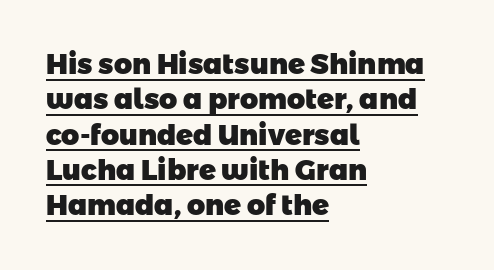
Which margin do the lines hug? The left one — the right edge is uneven. The passage shown is typeset with a sans-serif family. You could not count columns in this text — the font is proportionally spaced. Tracking here is standard; glyphs follow each other at the usual distance. Students, observe: this is what conventionally led text looks like. Students, observe the line beneath the letters — that is underlining.
